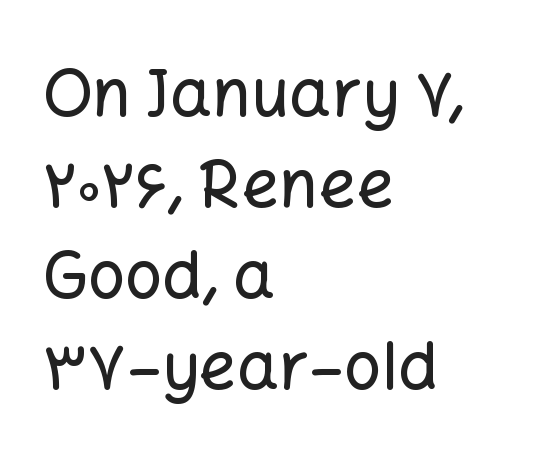
A clean baseline with only descenders dipping below it. Each letter's strokes conclude bluntly, with no projecting serifs. Is this a fixed-width face? No — the glyphs have proportional, varying widths. Tracking value appears to be zero — textbook default spacing. Horizontal bands of white between lines are of average thickness. Where is the straight margin? On the left.
